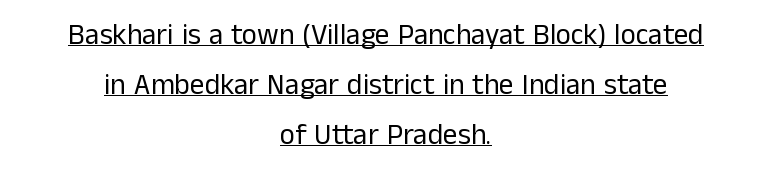
{"serif": "no", "italic": "no", "bold": "no", "weight": "regular", "width": "normal", "stroke_contrast": "low", "x_height": "medium", "monospaced": "no", "underline": "yes", "align": "center", "line_spacing_ratio": 1.72, "letter_spacing": "normal", "letter_spacing_em": 0.0, "glyph_px": 29}
